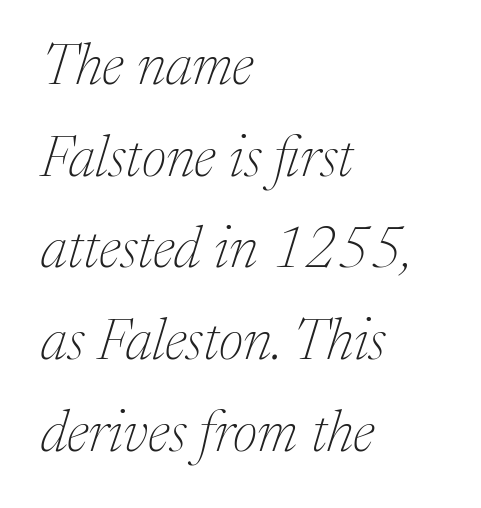
The rendering keeps characters at their native spacing. Do the characters align in a grid? No, the font is proportional. Characters are canted at an angle relative to the baseline's perpendicular. Is the type heavy? It reads as light-to-regular instead. Vertical spacing — default.
